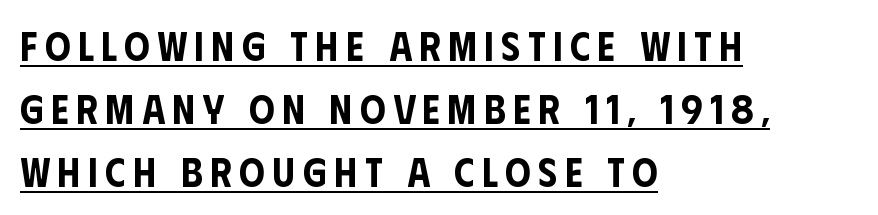
{"serif": "no", "italic": "no", "width": "condensed", "stroke_contrast": "low", "x_height": "large", "monospaced": "no", "underline": "yes", "align": "left", "line_spacing": "normal", "line_spacing_ratio": 1.57, "glyph_px": 40}
